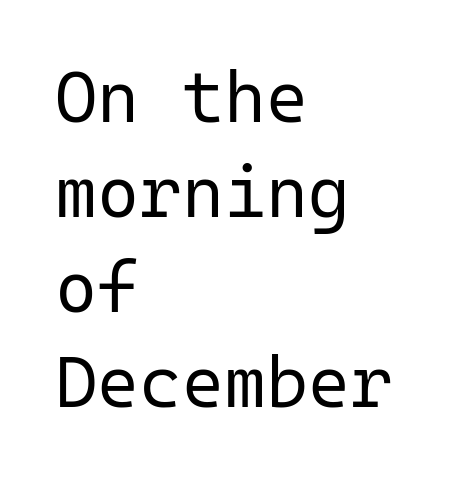
Q: Is the text bold? A: No.
Q: Is the text italic (slanted)? A: No, it is upright.
Q: Is the typeface a serif or a sans-serif typeface? A: Sans-serif.
Q: Is the text underlined? A: No.
Q: How is the paragraph aligned? A: Left-aligned.
Q: Is the spacing between letters normal or unusually wide? A: Normal.
Q: Is the spacing between lines tight, normal or loose? A: Normal.
Q: Width (condensed, normal, or wide)? A: Normal.
Q: Stroke contrast? A: Low.
Q: x-height? A: Medium.
Q: Monospaced? A: Yes.
